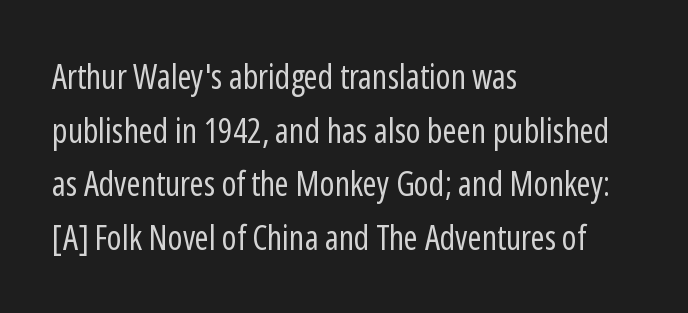
Q: Is the text bold? A: No.
Q: Is the text italic (slanted)? A: No, it is upright.
Q: Is the typeface a serif or a sans-serif typeface? A: Sans-serif.
Q: Is the text underlined? A: No.
Q: How is the paragraph aligned? A: Left-aligned.
Q: Is the spacing between letters normal or unusually wide? A: Normal.
Q: Is the spacing between lines tight, normal or loose? A: Normal.
Q: Width (condensed, normal, or wide)? A: Condensed.
Q: Stroke contrast? A: Low.
Q: x-height? A: Medium.
Q: Monospaced? A: No.
